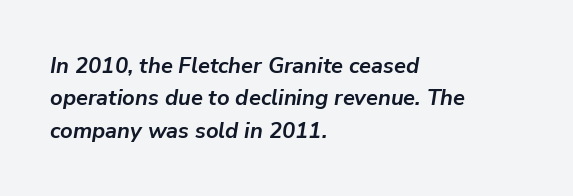
Short note: letters normally spaced. Casual observation: everything's shoved over to the left. Slant detected: the letters are inclined. Leading: standard. Glance below the letters and you will spot only blank space.
